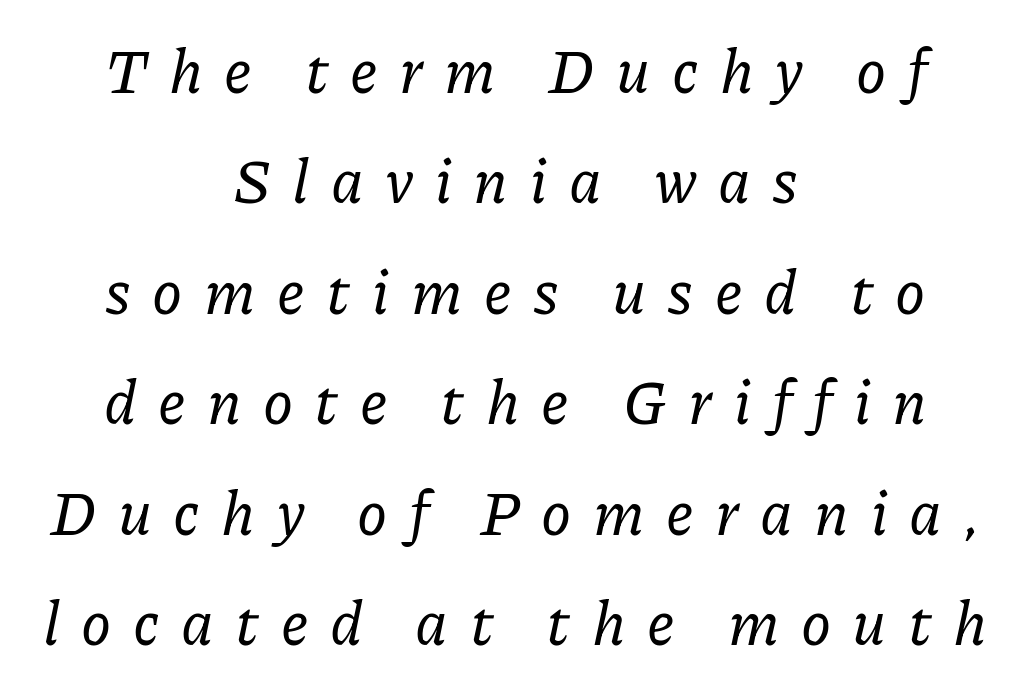
The image shows 61 px serif type, italic (leaning right); set centered, line spacing 1.81x, unusually wide letter spacing (+0.35 em), not underlined; low stroke contrast and a medium x-height.
